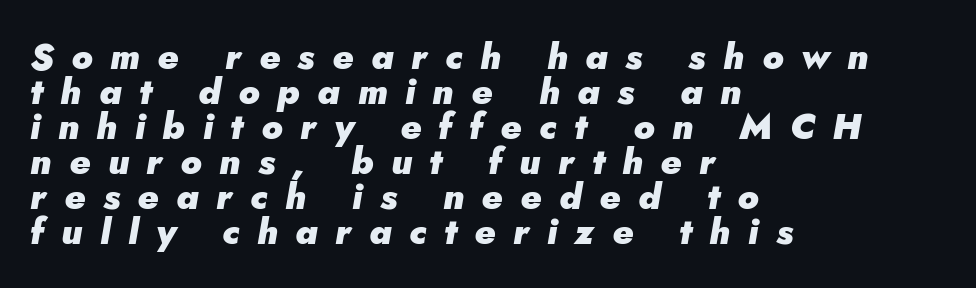
Q: Is the text bold? A: Yes.
Q: Is the text italic (slanted)? A: Yes, it leans right by about 5 degrees.
Q: Is the text underlined? A: No.
Q: How is the paragraph aligned? A: Left-aligned.
Q: Is the spacing between letters normal or unusually wide? A: Unusually wide.
Q: Is the spacing between lines tight, normal or loose? A: Tight.
Q: Width (condensed, normal, or wide)? A: Normal.
Q: Stroke contrast? A: Low.
Q: x-height? A: Small.
Q: Monospaced? A: No.
